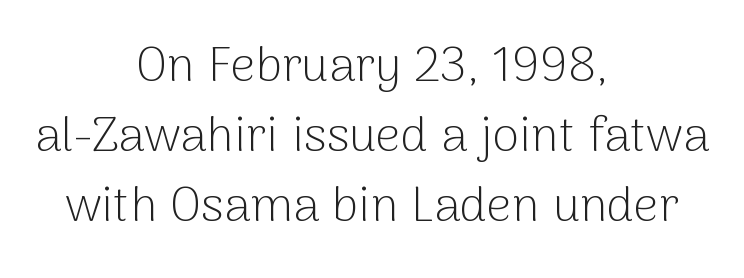
{"serif": "no", "italic": "no", "bold": "no", "weight": "light", "width": "normal", "stroke_contrast": "low", "x_height": "medium", "monospaced": "no", "underline": "no", "align": "center", "line_spacing": "normal", "line_spacing_ratio": 1.43, "letter_spacing": "normal", "letter_spacing_em": 0.0, "glyph_px": 49}
